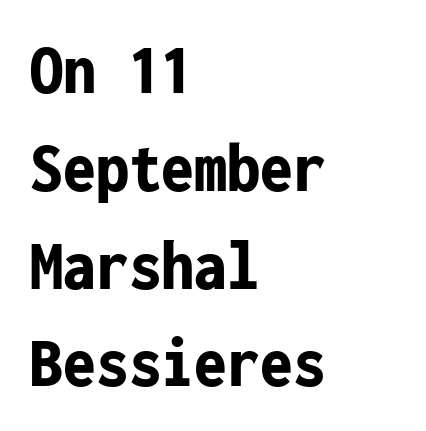
{"serif": "no", "italic": "no", "bold": "yes", "weight": "bold", "width": "condensed", "stroke_contrast": "low", "x_height": "medium", "monospaced": "yes", "underline": "no", "align": "left", "line_spacing": "normal", "line_spacing_ratio": 1.34, "letter_spacing": "normal", "letter_spacing_em": 0.0, "glyph_px": 73}
